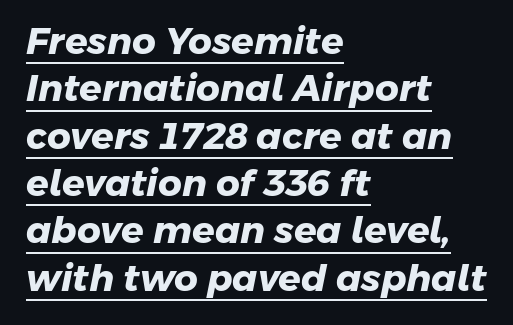
Q: Is the text bold? A: Yes.
Q: Is the typeface a serif or a sans-serif typeface? A: Sans-serif.
Q: Is the text underlined? A: Yes.
Q: How is the paragraph aligned? A: Left-aligned.
Q: Is the spacing between letters normal or unusually wide? A: Normal.
Q: Is the spacing between lines tight, normal or loose? A: Normal.
Q: Width (condensed, normal, or wide)? A: Normal.
Q: Stroke contrast? A: Low.
Q: x-height? A: Medium.
Q: Monospaced? A: No.
